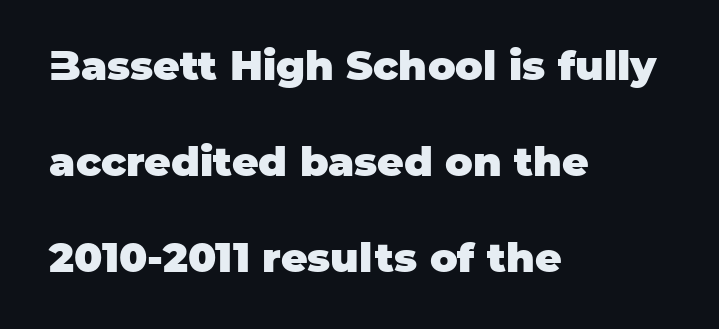
{"serif": "no", "italic": "no", "bold": "yes", "weight": "heavy", "width": "normal", "stroke_contrast": "low", "x_height": "large", "monospaced": "no", "underline": "no", "align": "left", "line_spacing": "loose", "line_spacing_ratio": 2.34, "letter_spacing": "normal", "letter_spacing_em": 0.0, "glyph_px": 41}
